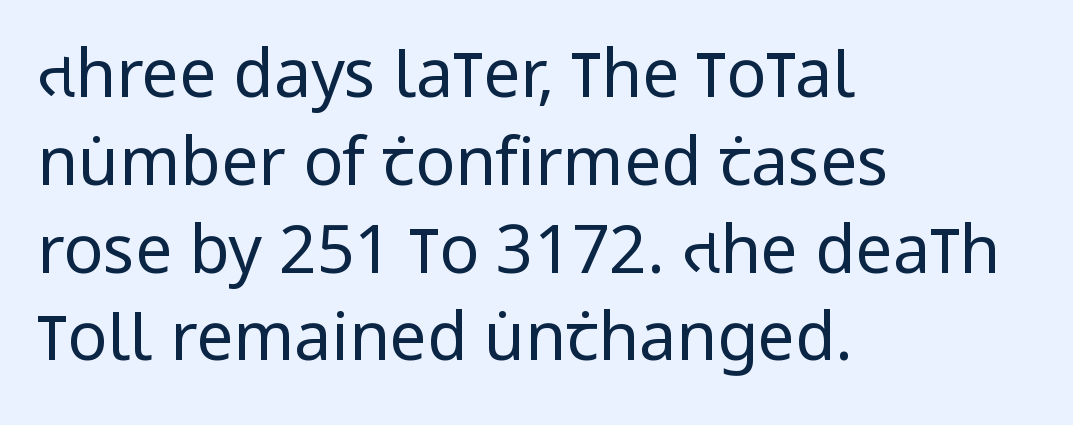
{"serif": "no", "italic": "no", "bold": "no", "weight": "regular", "width": "condensed", "stroke_contrast": "low", "x_height": "large", "monospaced": "no", "underline": "no", "align": "left", "line_spacing": "normal", "line_spacing_ratio": 1.33, "letter_spacing": "normal", "letter_spacing_em": 0.0, "glyph_px": 66}
